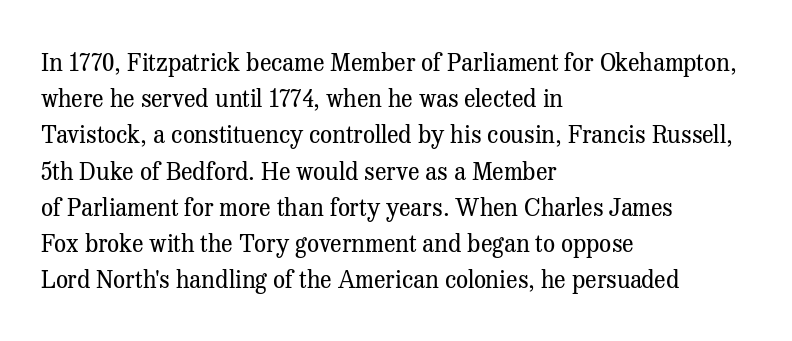
{"italic": "no", "bold": "no", "underline": "no", "align": "left", "line_spacing": "normal", "line_spacing_ratio": 1.51, "letter_spacing": "normal", "letter_spacing_em": 0.0, "glyph_px": 24}
